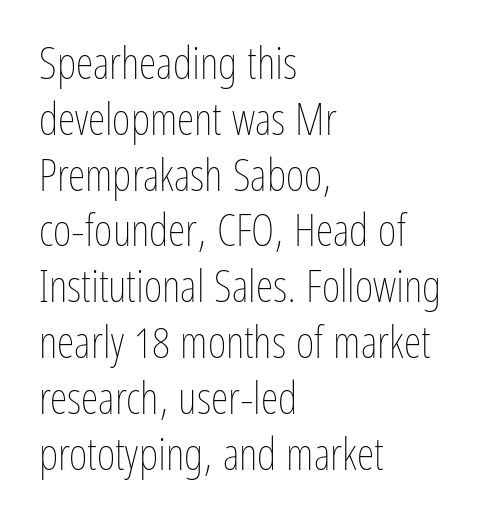
Q: Is the text bold? A: No.
Q: Is the text italic (slanted)? A: No, it is upright.
Q: Is the text underlined? A: No.
Q: How is the paragraph aligned? A: Left-aligned.
Q: Is the spacing between letters normal or unusually wide? A: Normal.
Q: Width (condensed, normal, or wide)? A: Condensed.
Q: Stroke contrast? A: Low.
Q: x-height? A: Medium.
Q: Monospaced? A: No.
